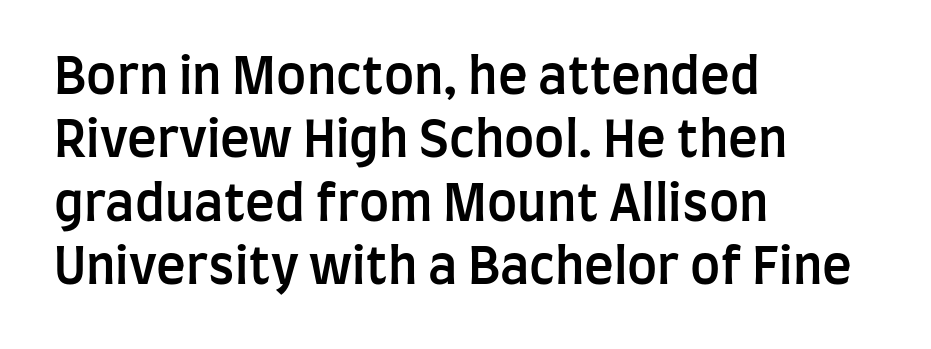
{"serif": "no", "italic": "no", "bold": "semi", "weight": "semibold", "width": "condensed", "stroke_contrast": "low", "x_height": "large", "monospaced": "no", "underline": "no", "align": "left", "line_spacing": "normal", "line_spacing_ratio": 1.27, "letter_spacing": "normal", "letter_spacing_em": 0.0, "glyph_px": 50}
